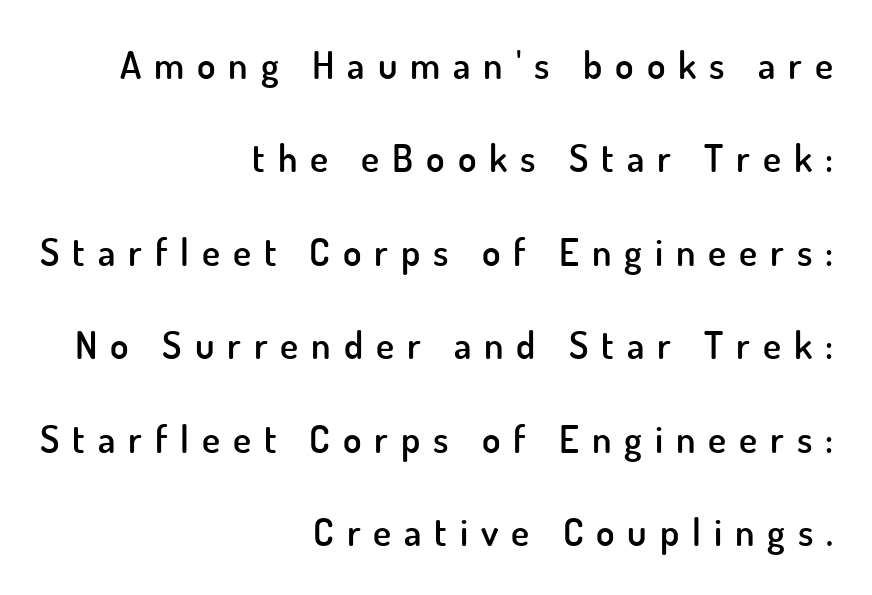
{"serif": "no", "italic": "no", "bold": "semi", "weight": "semibold", "width": "normal", "stroke_contrast": "low", "x_height": "small", "monospaced": "no", "underline": "no", "align": "right", "line_spacing": "loose", "line_spacing_ratio": 2.46, "letter_spacing": "wide", "letter_spacing_em": 0.34, "glyph_px": 38}
